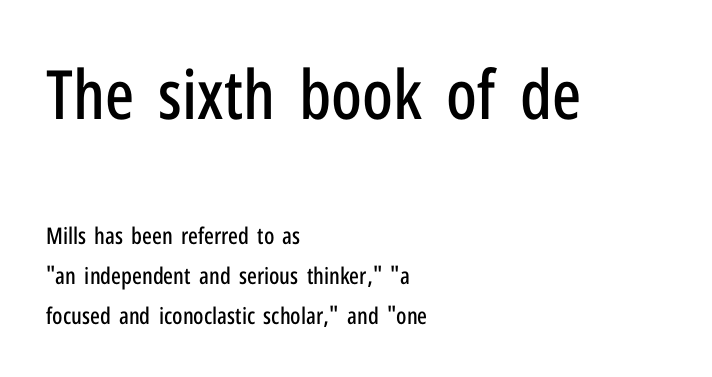
Q: Is the text italic (slanted)? A: No, it is upright.
Q: Is the typeface a serif or a sans-serif typeface? A: Sans-serif.
Q: Is the text underlined? A: No.
Q: How is the paragraph aligned? A: Left-aligned.
Q: Is the spacing between letters normal or unusually wide? A: Normal.
Q: Which block of text is set in a larger size, the first (top) or the second (bottom)? A: The first (top) one.
Q: Width (condensed, normal, or wide)? A: Condensed.
Q: Stroke contrast? A: Low.
Q: x-height? A: Medium.
Q: Monospaced? A: No.
